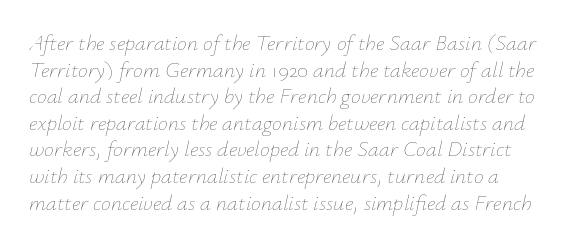
The image shows 22 px text type, italic (leaning right); set line spacing 1.21x, normal letter spacing, not underlined.
